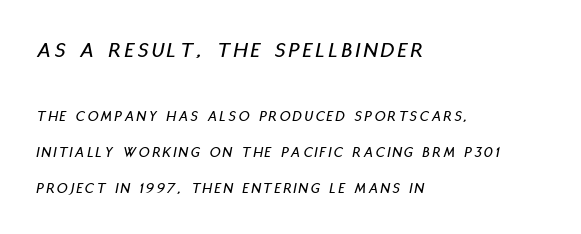
Visually, the top section dominates because its glyphs are scaled up. These lines were composed using italics. Plain, unruled lines of type. Notice how the passage keeps a crisp vertical edge on the left only. Horizontal bands of white between lines are thick stripes.
